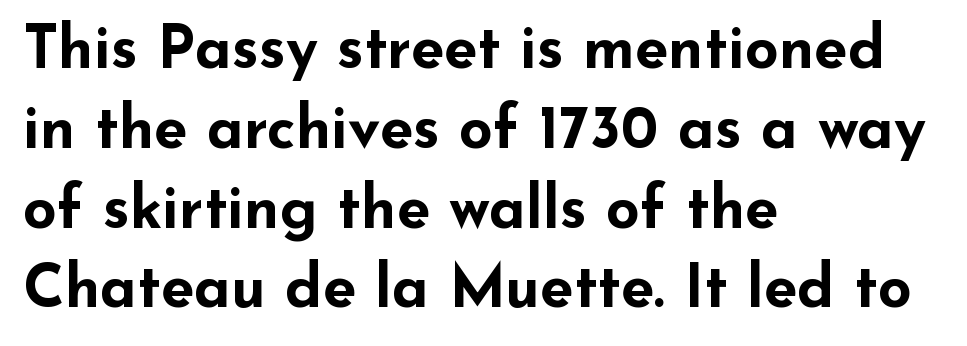
{"serif": "no", "italic": "no", "bold": "yes", "weight": "bold", "width": "wide", "stroke_contrast": "low", "x_height": "small", "monospaced": "no", "underline": "no", "align": "left", "line_spacing": "normal", "line_spacing_ratio": 1.33, "letter_spacing": "normal", "letter_spacing_em": 0.0, "glyph_px": 60}
